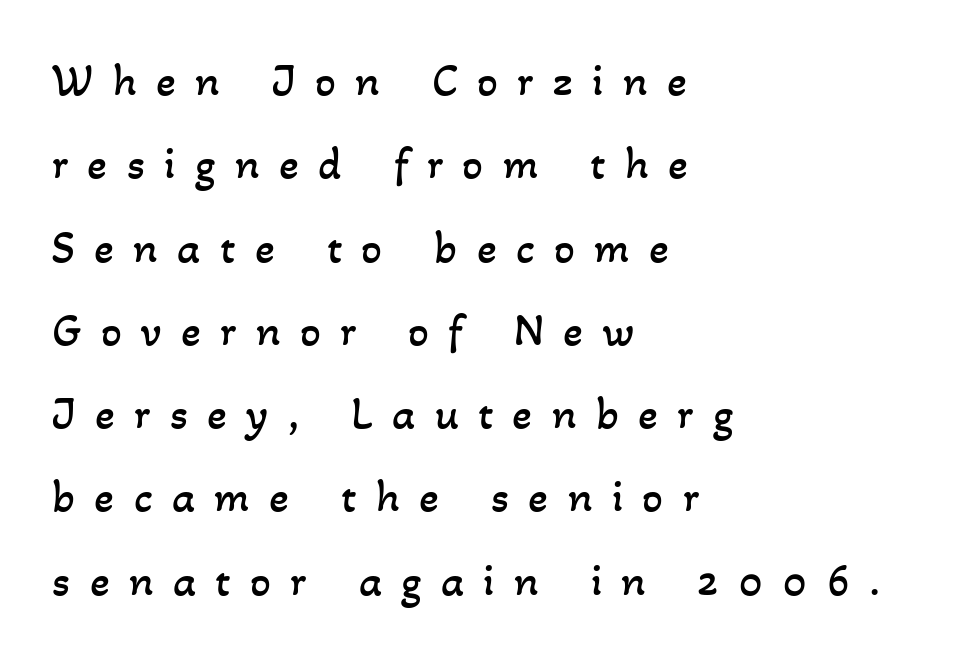
Q: Is the text bold? A: No.
Q: Is the text underlined? A: No.
Q: How is the paragraph aligned? A: Left-aligned.
Q: Is the spacing between letters normal or unusually wide? A: Unusually wide.
Q: Width (condensed, normal, or wide)? A: Normal.
Q: Stroke contrast? A: Low.
Q: x-height? A: Small.
Q: Monospaced? A: No.
